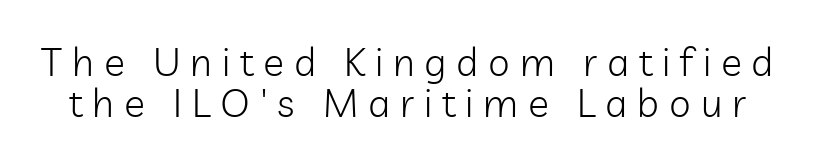
{"serif": "no", "italic": "no", "bold": "no", "weight": "light", "width": "normal", "stroke_contrast": "low", "x_height": "medium", "monospaced": "no", "underline": "no", "line_spacing": "tight", "line_spacing_ratio": 1.04, "letter_spacing": "wide", "letter_spacing_em": 0.25, "glyph_px": 39}
